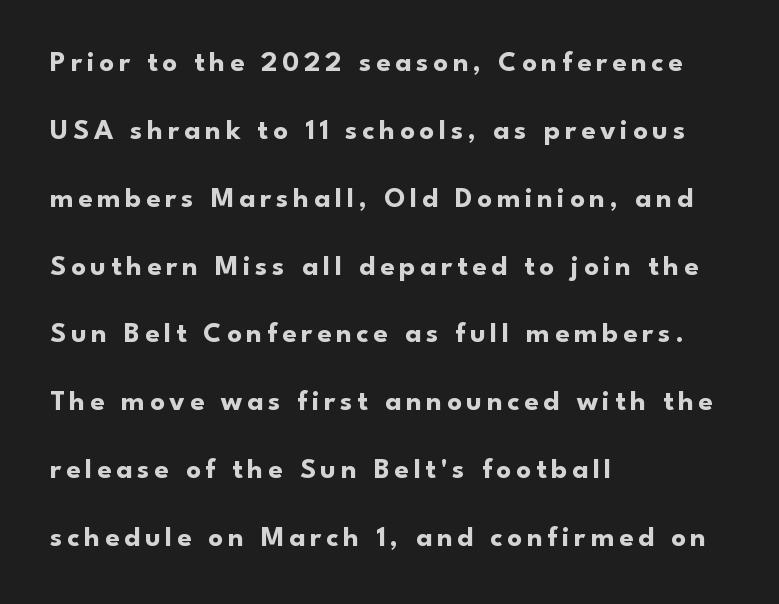
If you measured baseline to baseline, you'd find a long distance. The typesetter chose a ragged-right arrangement here. Do the characters align in a grid? No, the font is proportional. The typeface chosen for these lines omits serifs.
